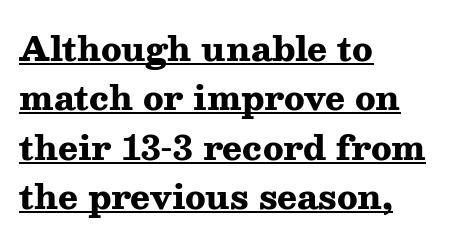
Yep, those are serifs on the letters. Short and long lines alike share a common starting point at left. On the weight axis this lands at bold, roughly 700. Caption: lettering with a line underneath. Students, observe: this is what conventionally led text looks like.
